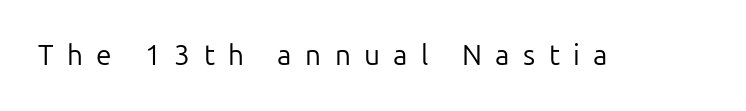
The face used here is rendered with a markedly widened letterfit. Here the designer chose a conventional face with non-uniform glyph widths. Bare-footed words on every line. Is there any slant? The stems are plumb.
